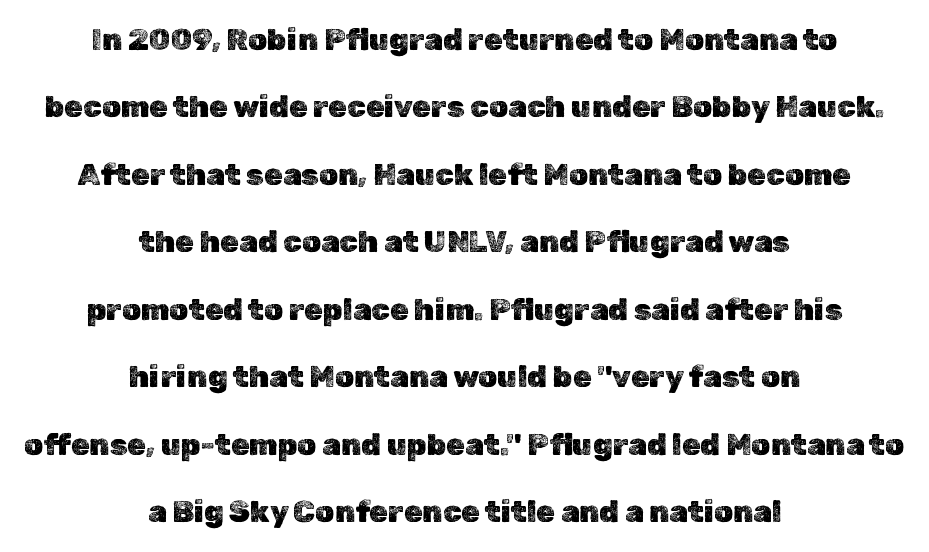
Q: Is the text italic (slanted)? A: No, it is upright.
Q: Is the text underlined? A: No.
Q: How is the paragraph aligned? A: Centered.
Q: Is the spacing between letters normal or unusually wide? A: Normal.
Q: Is the spacing between lines tight, normal or loose? A: Loose.
Q: Width (condensed, normal, or wide)? A: Normal.
Q: x-height? A: Medium.
Q: Monospaced? A: No.
